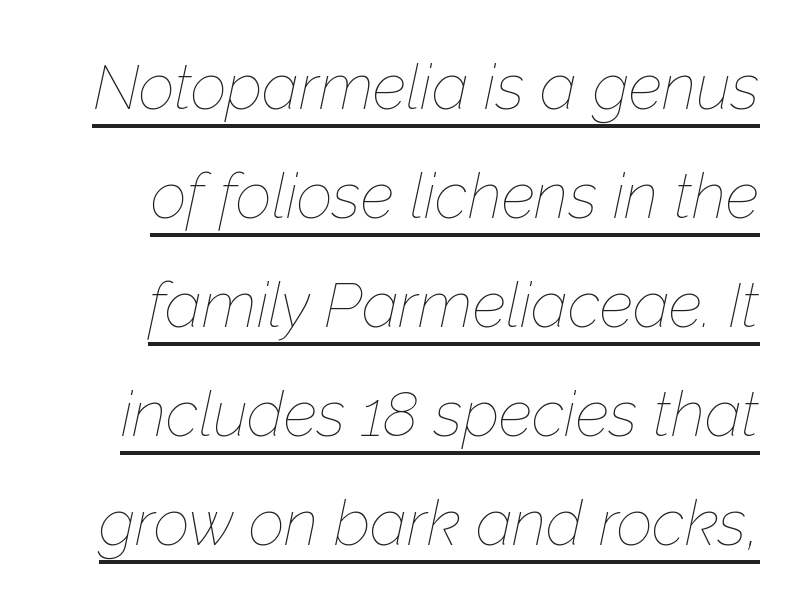
A light-to-regular cut is what we see here. The gaps between neighbouring characters are ordinary and unremarkable. You can see a thin bar hugging the bottom of the glyphs. These lines are rendered in a variable-pitch font.
